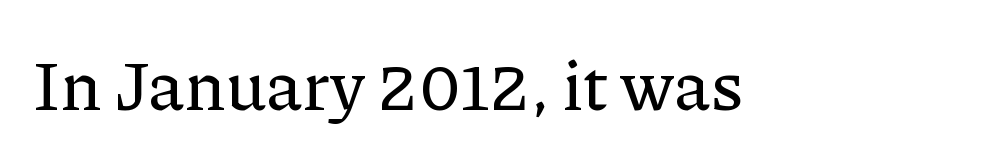
{"serif": "yes", "italic": "no", "width": "normal", "stroke_contrast": "low", "x_height": "medium", "monospaced": "no", "underline": "no", "letter_spacing": "normal", "letter_spacing_em": 0.0, "glyph_px": 69}
